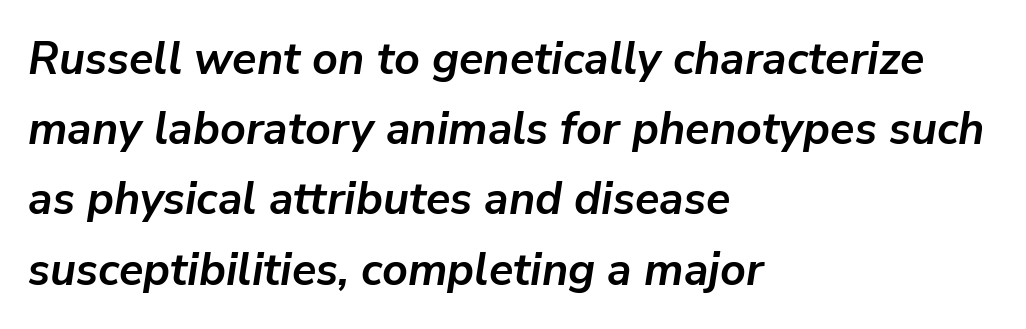
Is this a fixed-width face? No — the glyphs have proportional, varying widths. Bold? Absolutely — the strokes are thick and heavy. Italic: yes, the glyphs are oblique. This rendering features lettering with no underline. The compositor pushed each line to the left boundary. The face used here is rendered with its standard letterfit.
